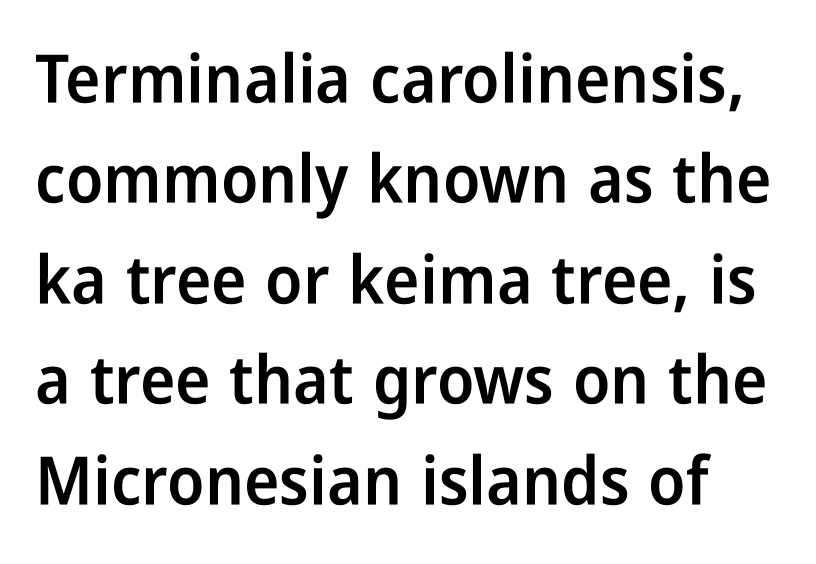
{"serif": "no", "italic": "no", "bold": "semi", "weight": "semibold", "width": "condensed", "stroke_contrast": "low", "x_height": "medium", "monospaced": "no", "underline": "no", "line_spacing": "normal", "line_spacing_ratio": 1.5, "letter_spacing": "normal", "letter_spacing_em": 0.0, "glyph_px": 67}
